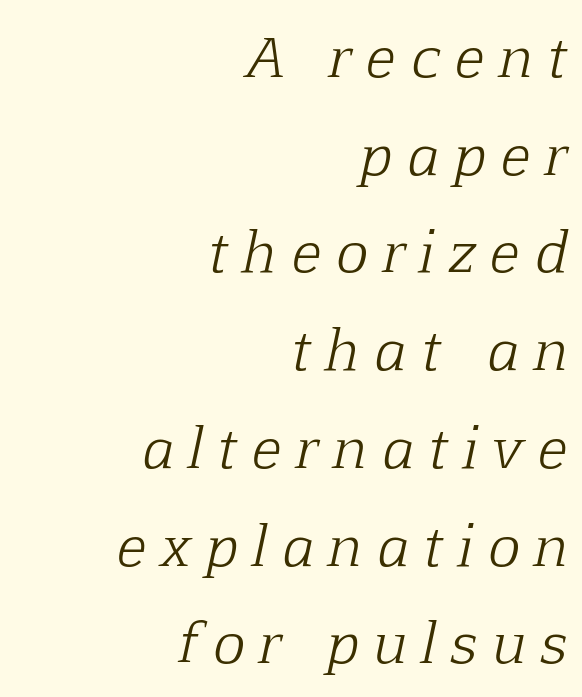
{"serif": "yes", "italic": "yes", "lean": "right", "slant_degrees": 12, "bold": "no", "weight": "light", "width": "normal", "stroke_contrast": "low", "x_height": "medium", "monospaced": "no", "underline": "no", "align": "right", "line_spacing_ratio": 1.81, "letter_spacing": "wide", "letter_spacing_em": 0.29, "glyph_px": 54}
